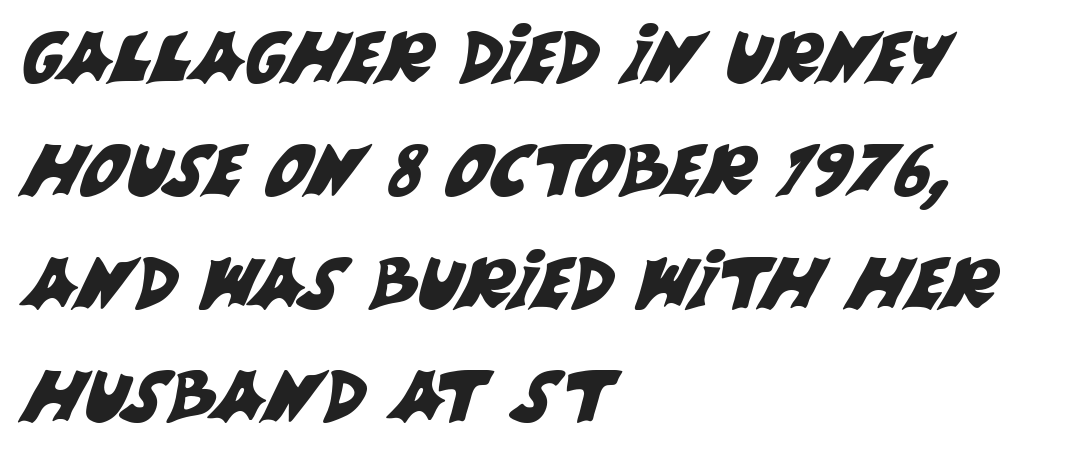
The image shows 71 px sans-serif type; set left-aligned, normal line spacing (1.59x), normal letter spacing, not underlined; medium stroke contrast and a large x-height.
